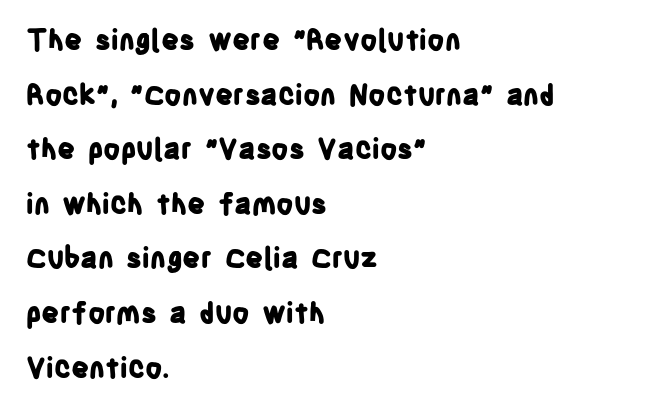
{"serif": "no", "italic": "no", "bold": "yes", "weight": "bold", "width": "condensed", "stroke_contrast": "low", "x_height": "large", "monospaced": "no", "underline": "no", "align": "left", "line_spacing": "loose", "line_spacing_ratio": 1.95, "letter_spacing": "normal", "letter_spacing_em": 0.0, "glyph_px": 28}
